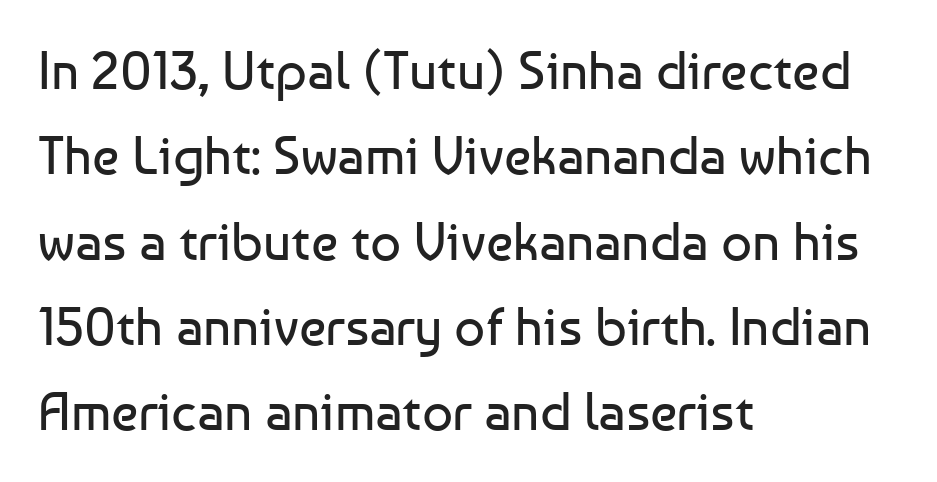
Looks like regular typesetting: each glyph gets only the width it needs. Successive baselines arrive at the customary interval. How are the letters spaced? Ordinarily, with no added tracking. A typesetter would label this face a sans.
